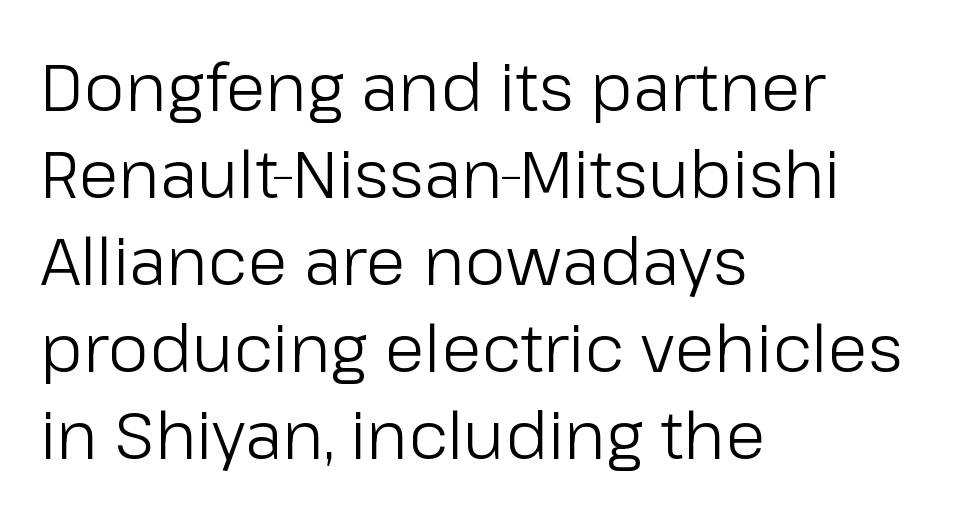
Upright lettering throughout. This rendering employs a face without finishing strokes, i.e., a sans-serif. No word sits above an underline. The setting favours the left margin, as ordinary paragraphs usually do. The passage shown is typed in a proportional face where columns would drift.
